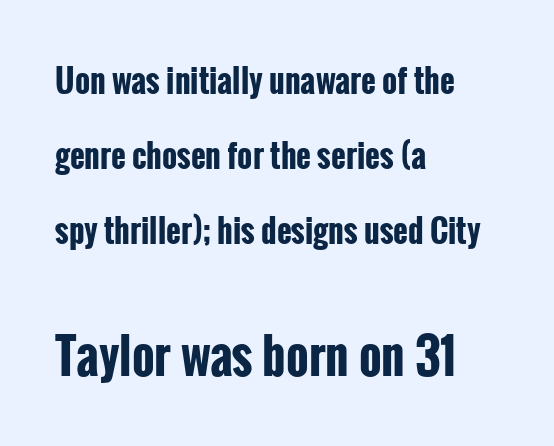
{"serif": "no", "italic": "no", "bold": "yes", "weight": "bold", "width": "condensed", "stroke_contrast": "low", "x_height": "medium", "monospaced": "no", "underline": "no", "align": "left", "line_spacing": "loose", "line_spacing_ratio": 2.34, "letter_spacing": "normal", "letter_spacing_em": 0.0, "larger_block": "second", "size_ratio": 1.5, "glyph_px": 48}
